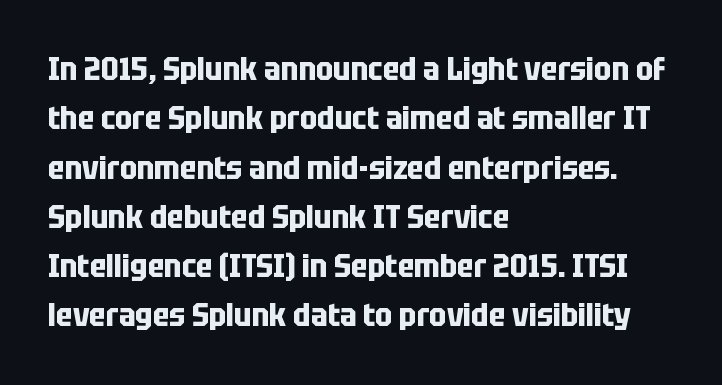
Q: Is the text bold? A: Yes.
Q: Is the text italic (slanted)? A: No, it is upright.
Q: Is the typeface a serif or a sans-serif typeface? A: Sans-serif.
Q: Is the text underlined? A: No.
Q: How is the paragraph aligned? A: Left-aligned.
Q: Is the spacing between letters normal or unusually wide? A: Normal.
Q: Is the spacing between lines tight, normal or loose? A: Normal.
Q: Width (condensed, normal, or wide)? A: Condensed.
Q: Stroke contrast? A: Low.
Q: x-height? A: Large.
Q: Monospaced? A: No.
